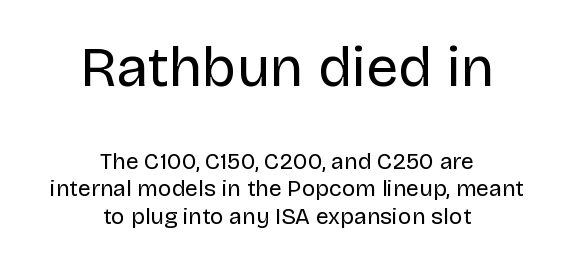
The weight would be labelled regular, book, light, or lighter still. The rendering shrinks the type as you move from the upper chunk to the lower. Unlike a traditional serif, this face leaves its strokes unadorned. It's the straight-up-and-down kind of type. Glance below the letters and you will spot only blank space.
